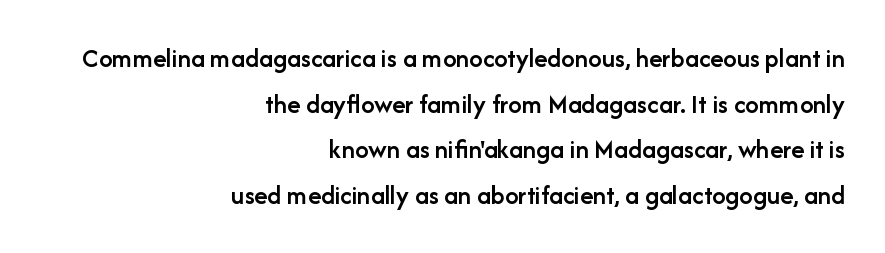
Q: Is the text bold? A: Semi-bold.
Q: Is the text italic (slanted)? A: No, it is upright.
Q: Is the text underlined? A: No.
Q: How is the paragraph aligned? A: Right-aligned.
Q: Is the spacing between letters normal or unusually wide? A: Normal.
Q: Is the spacing between lines tight, normal or loose? A: Normal.
